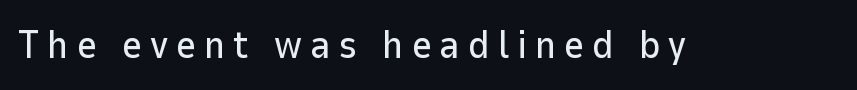
The image shows 39 px sans-serif type, upright; set unusually wide letter spacing (+0.2 em), not underlined; low stroke contrast and a medium x-height.
